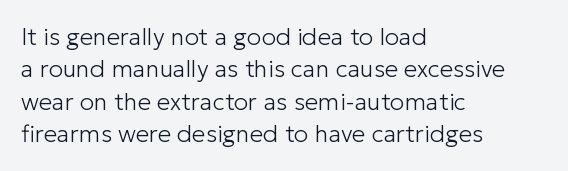
The image shows 24 px text type, upright; set left-aligned, normal line spacing (1.35x), normal letter spacing, not underlined.
